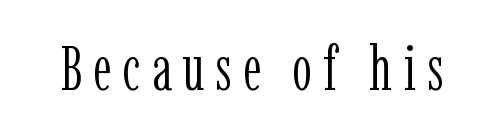
{"serif": "yes", "italic": "no", "bold": "no", "weight": "light", "width": "condensed", "stroke_contrast": "low", "x_height": "medium", "monospaced": "no", "underline": "no", "glyph_px": 62}
